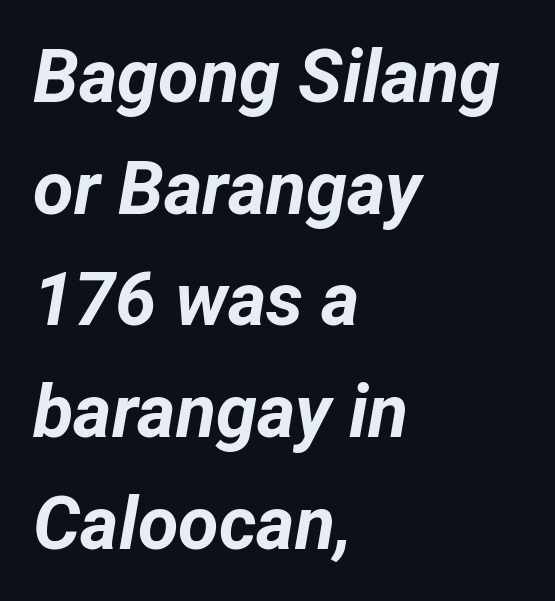
The image shows 74 px bold type, italic (leaning right); set left-aligned, normal line spacing (1.51x), normal letter spacing, not underlined; low stroke contrast and a medium x-height.
